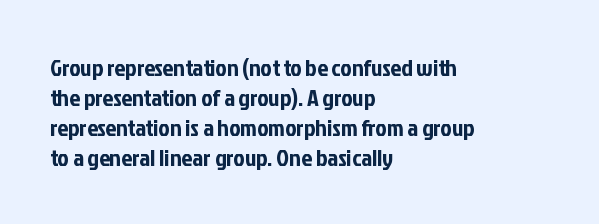
The image shows 24 px text type, upright; set left-aligned, normal line spacing (1.25x), normal letter spacing, not underlined.
